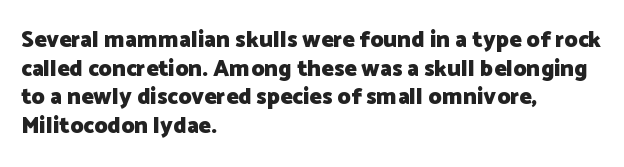
The image shows 23 px bold type, upright; set left-aligned, line spacing 1.24x, normal letter spacing, not underlined.
